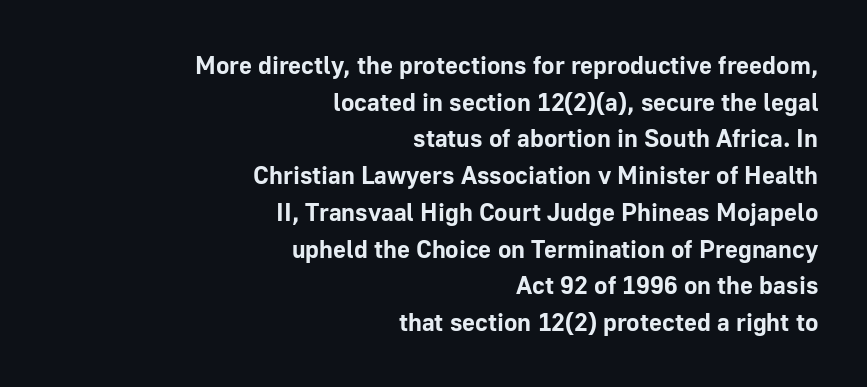
Caption: bold face, heavy strokes. The tracking reads as untouched default to a designer's eye. If you drew a ruler down the right edge, every line would touch it. The block of text has a typical density, with ordinary space between rows. The specimen omits any rule beneath the text block's lines.
